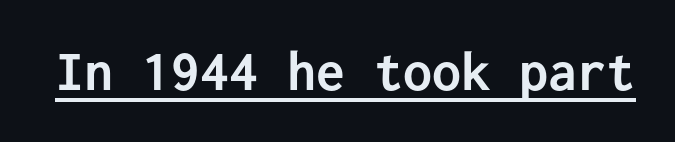
Grotesque or geometric, the face here clearly has no serifs. You could call the tracking neutral — neither tight nor loose. Bold? Absolutely — the strokes are thick and heavy. No italicization has been applied; the sample stays upright.
